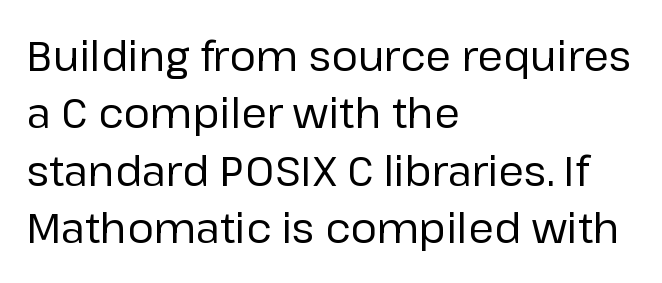
{"serif": "no", "italic": "no", "bold": "no", "weight": "regular", "width": "normal", "stroke_contrast": "low", "x_height": "medium", "monospaced": "no", "underline": "no", "align": "left", "line_spacing": "normal", "line_spacing_ratio": 1.4, "letter_spacing": "normal", "letter_spacing_em": 0.0, "glyph_px": 41}
